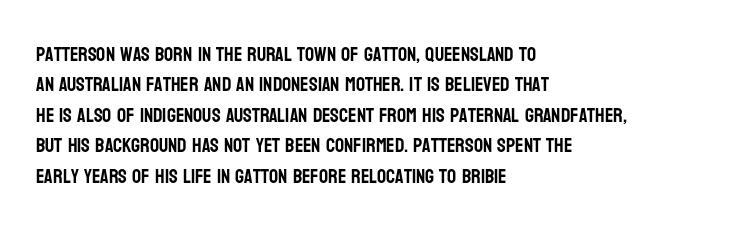
Q: Is the text italic (slanted)? A: No, it is upright.
Q: Is the text underlined? A: No.
Q: How is the paragraph aligned? A: Left-aligned.
Q: Is the spacing between letters normal or unusually wide? A: Normal.
Q: Is the spacing between lines tight, normal or loose? A: Normal.
